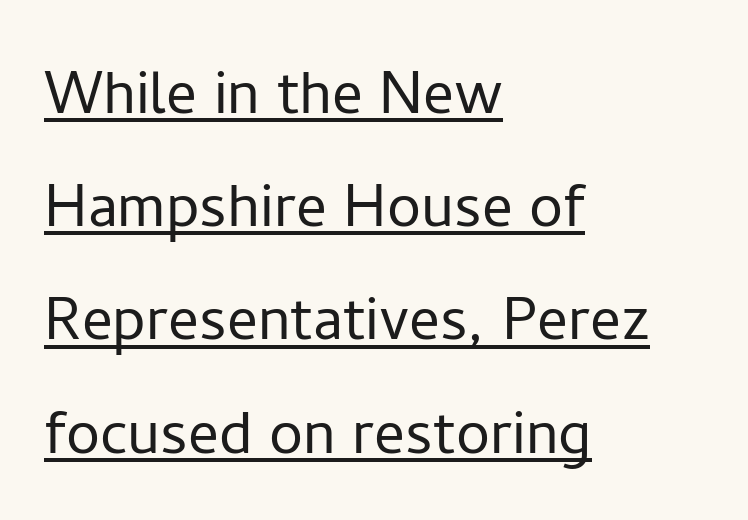
Q: Is the text bold? A: No.
Q: Is the text italic (slanted)? A: No, it is upright.
Q: Is the typeface a serif or a sans-serif typeface? A: Sans-serif.
Q: Is the text underlined? A: Yes.
Q: How is the paragraph aligned? A: Left-aligned.
Q: Is the spacing between letters normal or unusually wide? A: Normal.
Q: Is the spacing between lines tight, normal or loose? A: Normal.
Q: Width (condensed, normal, or wide)? A: Normal.
Q: Stroke contrast? A: Low.
Q: x-height? A: Medium.
Q: Monospaced? A: No.
